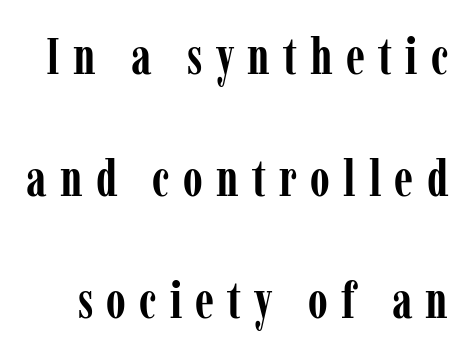
Q: Is the text bold? A: Yes.
Q: Is the text italic (slanted)? A: No, it is upright.
Q: Is the typeface a serif or a sans-serif typeface? A: Serif.
Q: Is the text underlined? A: No.
Q: Is the spacing between letters normal or unusually wide? A: Unusually wide.
Q: Is the spacing between lines tight, normal or loose? A: Loose.
Q: Width (condensed, normal, or wide)? A: Condensed.
Q: Stroke contrast? A: Low.
Q: x-height? A: Medium.
Q: Monospaced? A: No.
